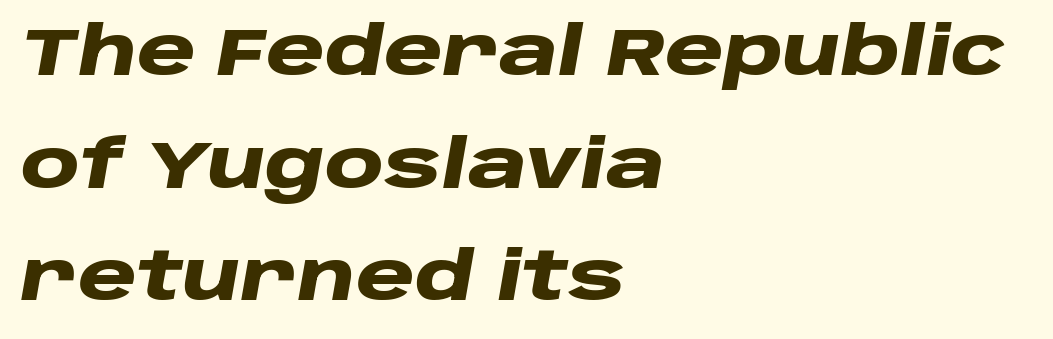
Q: Is the text bold? A: Yes.
Q: Is the text italic (slanted)? A: Yes, it leans right by about 10 degrees.
Q: Is the text underlined? A: No.
Q: How is the paragraph aligned? A: Left-aligned.
Q: Is the spacing between letters normal or unusually wide? A: Normal.
Q: Is the spacing between lines tight, normal or loose? A: Normal.
Q: Width (condensed, normal, or wide)? A: Wide.
Q: Stroke contrast? A: Low.
Q: x-height? A: Large.
Q: Monospaced? A: No.
